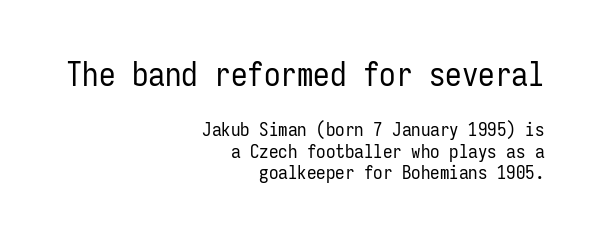
Q: Is the text bold? A: No.
Q: Is the text italic (slanted)? A: No, it is upright.
Q: Is the typeface a serif or a sans-serif typeface? A: Sans-serif.
Q: Is the text underlined? A: No.
Q: How is the paragraph aligned? A: Right-aligned.
Q: Is the spacing between letters normal or unusually wide? A: Normal.
Q: Is the spacing between lines tight, normal or loose? A: Tight.
Q: Which block of text is set in a larger size, the first (top) or the second (bottom)? A: The first (top) one.
Q: Width (condensed, normal, or wide)? A: Condensed.
Q: Stroke contrast? A: Low.
Q: x-height? A: Medium.
Q: Monospaced? A: Yes.
